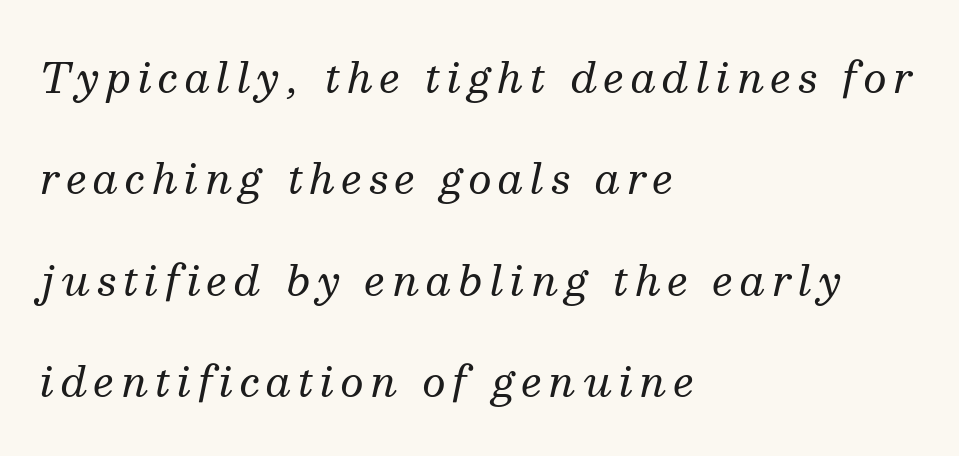
Q: Is the text bold? A: No.
Q: Is the text italic (slanted)? A: Yes, it leans right by about 13 degrees.
Q: Is the typeface a serif or a sans-serif typeface? A: Serif.
Q: Is the text underlined? A: No.
Q: How is the paragraph aligned? A: Left-aligned.
Q: Is the spacing between lines tight, normal or loose? A: Loose.
Q: Width (condensed, normal, or wide)? A: Normal.
Q: Stroke contrast? A: Medium.
Q: x-height? A: Medium.
Q: Monospaced? A: No.
